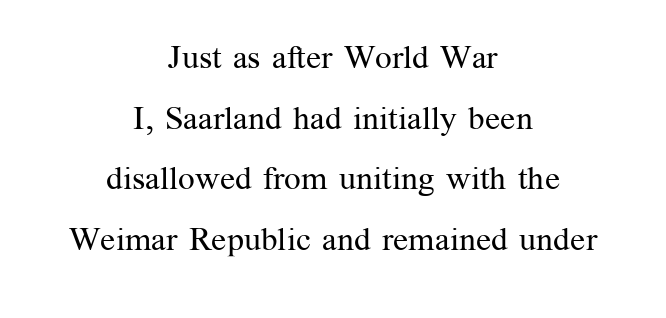
The image shows 33 px regular-weight serif type, upright; set centered, line spacing 1.84x, normal letter spacing, not underlined; medium stroke contrast and a medium x-height.
